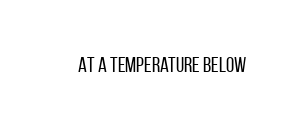
{"italic": "no", "bold": "no", "underline": "no", "letter_spacing": "normal", "letter_spacing_em": 0.0, "glyph_px": 21}
